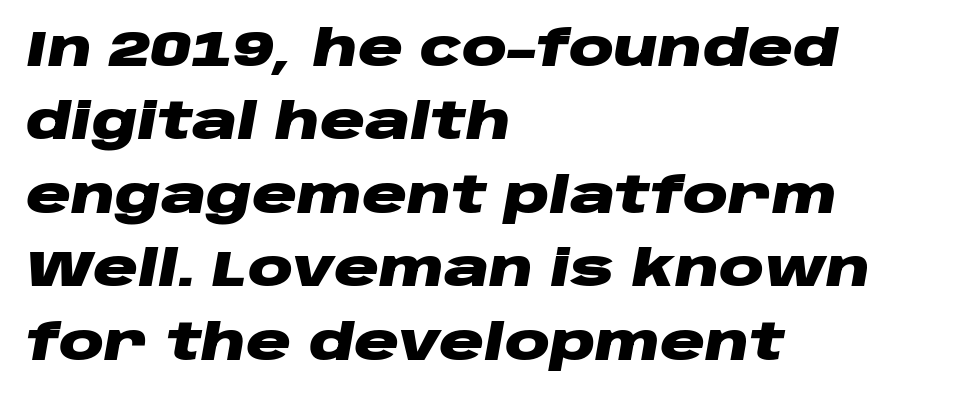
Q: Is the text bold? A: Yes.
Q: Is the text italic (slanted)? A: Yes, it leans right by about 10 degrees.
Q: Is the text underlined? A: No.
Q: How is the paragraph aligned? A: Left-aligned.
Q: Is the spacing between letters normal or unusually wide? A: Normal.
Q: Is the spacing between lines tight, normal or loose? A: Normal.
Q: Width (condensed, normal, or wide)? A: Wide.
Q: Stroke contrast? A: Low.
Q: x-height? A: Large.
Q: Monospaced? A: No.
